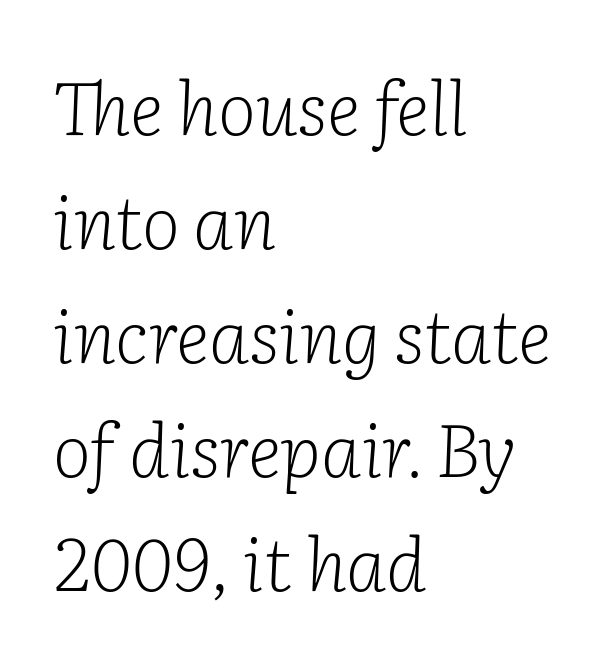
Q: Is the text bold? A: No.
Q: Is the text italic (slanted)? A: Yes, it leans right by about 2 degrees.
Q: Is the typeface a serif or a sans-serif typeface? A: Serif.
Q: Is the text underlined? A: No.
Q: How is the paragraph aligned? A: Left-aligned.
Q: Is the spacing between letters normal or unusually wide? A: Normal.
Q: Is the spacing between lines tight, normal or loose? A: Normal.
Q: Width (condensed, normal, or wide)? A: Normal.
Q: Stroke contrast? A: Low.
Q: x-height? A: Medium.
Q: Monospaced? A: No.
